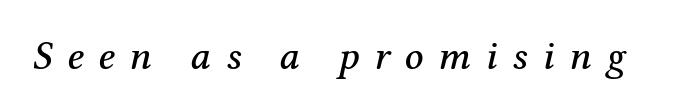
The horizontal fit of the characters is loose and conspicuously gappy. The words here are not underlined. The typeface chosen for these lines features serifs. When letters slant like this, we call the style italic. Varying glyph widths throughout — classic text-font behaviour.
